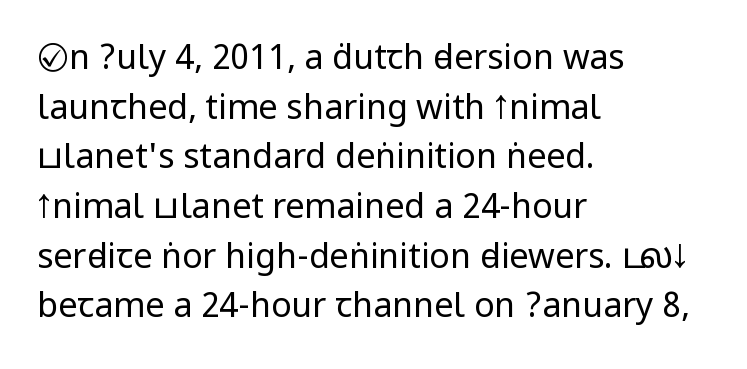
Q: Is the text bold? A: No.
Q: Is the text italic (slanted)? A: No, it is upright.
Q: Is the typeface a serif or a sans-serif typeface? A: Sans-serif.
Q: Is the text underlined? A: No.
Q: How is the paragraph aligned? A: Left-aligned.
Q: Is the spacing between letters normal or unusually wide? A: Normal.
Q: Is the spacing between lines tight, normal or loose? A: Normal.
Q: Width (condensed, normal, or wide)? A: Condensed.
Q: Stroke contrast? A: Low.
